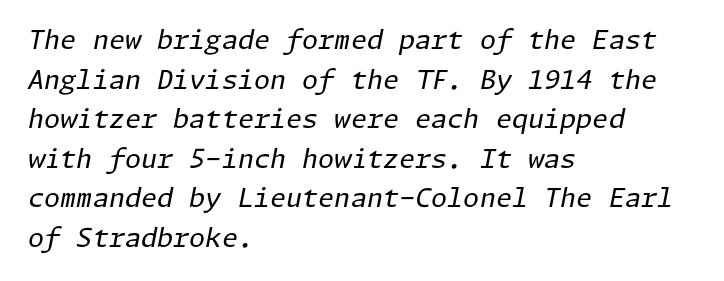
The image shows 26 px text type, italic (leaning right); set left-aligned, normal line spacing (1.52x), normal letter spacing, not underlined.
